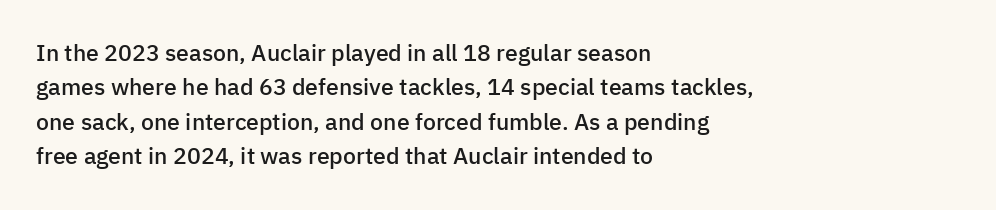
{"italic": "no", "bold": "semi", "underline": "no", "align": "left", "line_spacing": "normal", "line_spacing_ratio": 1.49, "letter_spacing": "normal", "letter_spacing_em": 0.0, "glyph_px": 23}
